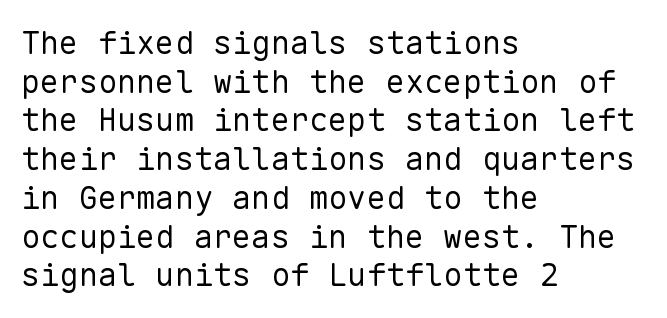
Clear beneath every line of the passage. Caption: standard tracking, unaltered. Caption: face not bold, strokes unweighted. Each letter, wide or thin by design, is forced into the same width here. The rag falls on the right side of this text block.
